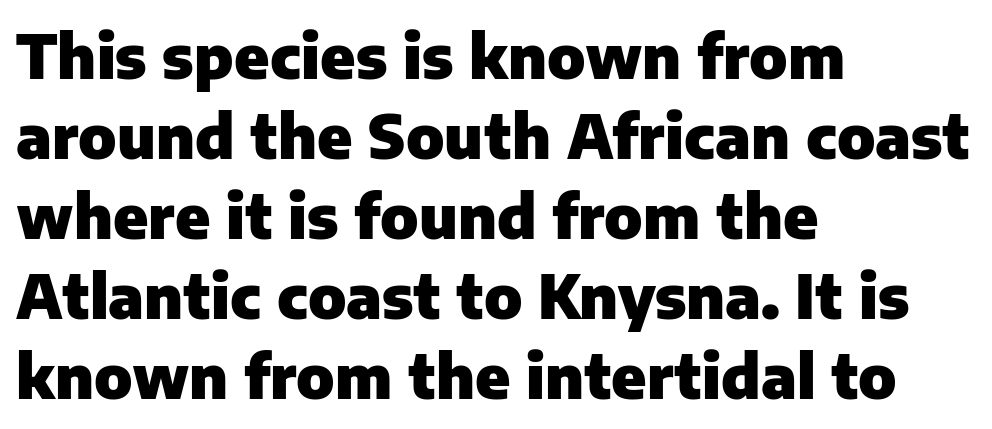
The image shows 61 px heavy sans-serif type, upright; set left-aligned, normal line spacing (1.31x), normal letter spacing, not underlined; low stroke contrast and a medium x-height.
